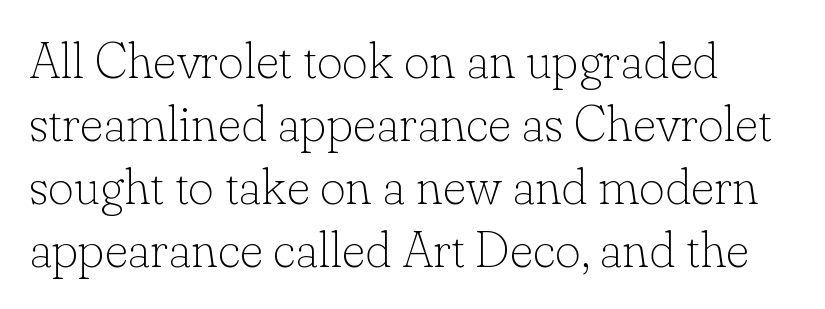
Q: Is the text bold? A: No.
Q: Is the text italic (slanted)? A: No, it is upright.
Q: Is the typeface a serif or a sans-serif typeface? A: Serif.
Q: Is the text underlined? A: No.
Q: How is the paragraph aligned? A: Left-aligned.
Q: Is the spacing between letters normal or unusually wide? A: Normal.
Q: Is the spacing between lines tight, normal or loose? A: Normal.
Q: Width (condensed, normal, or wide)? A: Normal.
Q: Stroke contrast? A: Low.
Q: x-height? A: Small.
Q: Monospaced? A: No.
